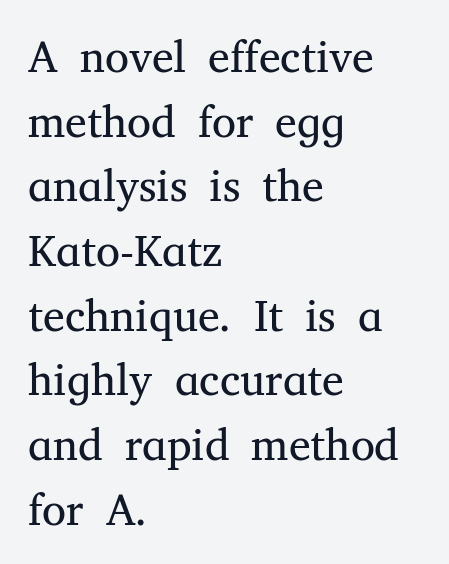
This sample keeps an unexceptional amount of space between lines. These lines are rendered in a variable-pitch font. Students, note that the glyphs here touch the page at normal intervals. Letters rest on an invisible, unmarked baseline. Note: serifs present on the glyphs. Heaviness? Minimal to ordinary, like unemphasized prose.
